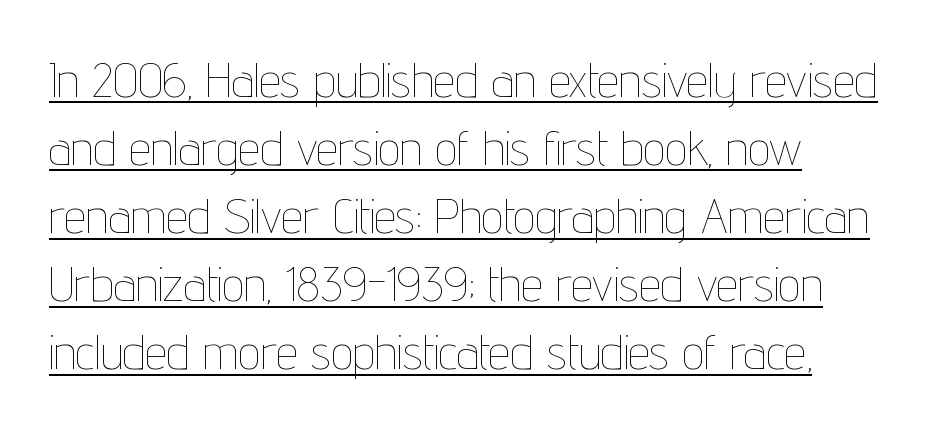
Q: Is the text bold? A: No.
Q: Is the text italic (slanted)? A: No, it is upright.
Q: Is the text underlined? A: Yes.
Q: How is the paragraph aligned? A: Left-aligned.
Q: Is the spacing between letters normal or unusually wide? A: Normal.
Q: Is the spacing between lines tight, normal or loose? A: Normal.
Q: Width (condensed, normal, or wide)? A: Condensed.
Q: Stroke contrast? A: Low.
Q: x-height? A: Medium.
Q: Monospaced? A: No.
